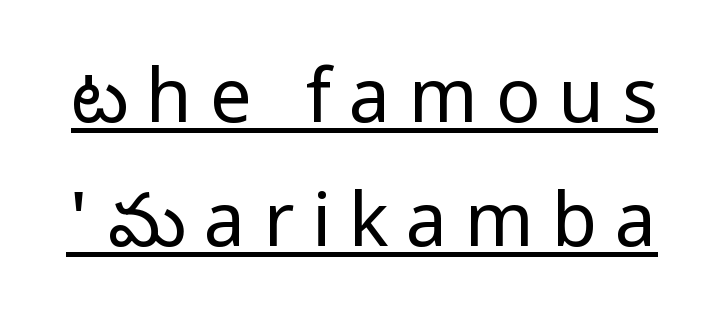
The image shows 74 px regular-weight sans-serif type, upright; set normal line spacing (1.68x), unusually wide letter spacing (+0.24 em), underlined; low stroke contrast and a medium x-height.
